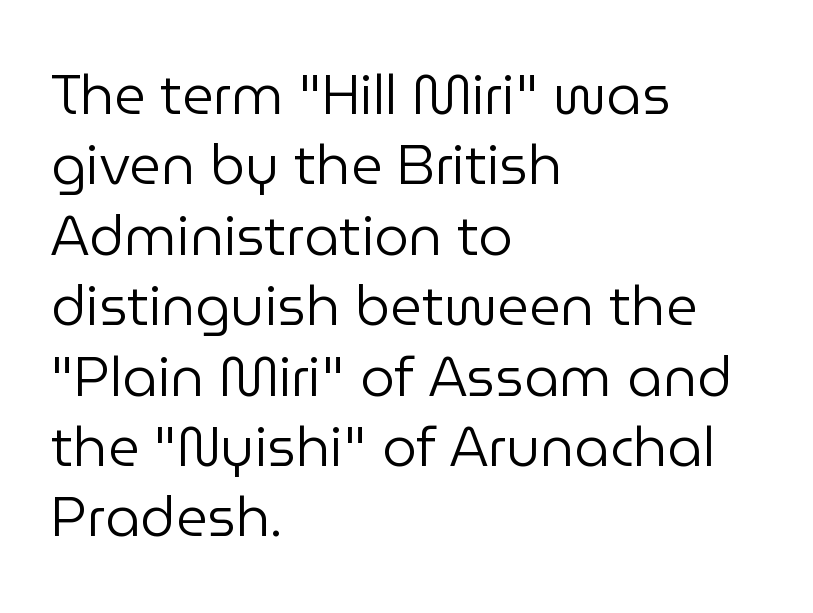
The image shows 55 px regular-weight sans-serif type, upright; set left-aligned, normal line spacing (1.28x), normal letter spacing, not underlined; low stroke contrast and a medium x-height.
